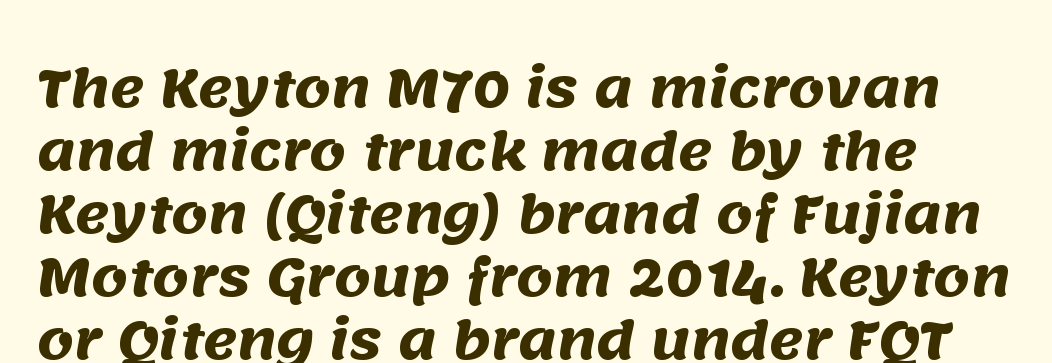
Q: Is the text bold? A: Yes.
Q: Is the typeface a serif or a sans-serif typeface? A: Sans-serif.
Q: Is the text underlined? A: No.
Q: How is the paragraph aligned? A: Left-aligned.
Q: Is the spacing between letters normal or unusually wide? A: Normal.
Q: Width (condensed, normal, or wide)? A: Normal.
Q: Stroke contrast? A: Medium.
Q: x-height? A: Large.
Q: Monospaced? A: No.
